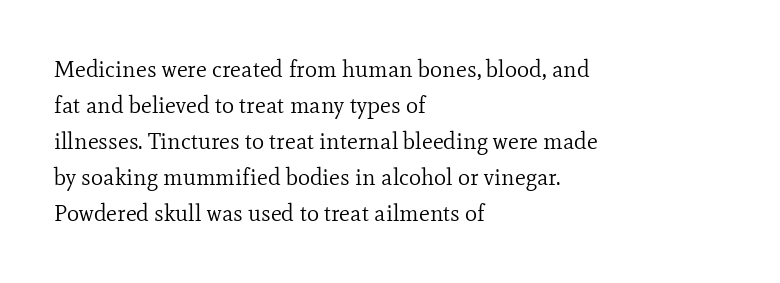
The image shows 23 px text type, upright; set left-aligned, normal line spacing (1.57x), normal letter spacing, not underlined.
